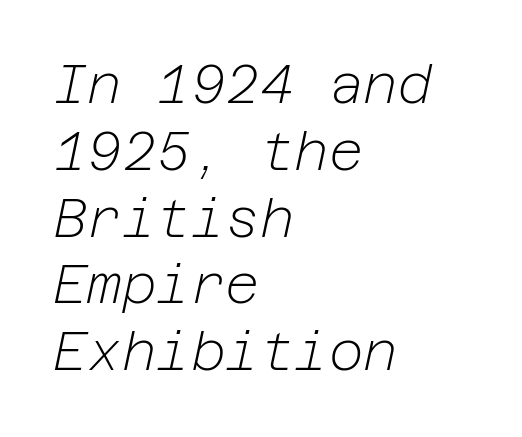
Q: Is the text bold? A: No.
Q: Is the text italic (slanted)? A: Yes, it leans right by about 12 degrees.
Q: Is the text underlined? A: No.
Q: How is the paragraph aligned? A: Left-aligned.
Q: Is the spacing between letters normal or unusually wide? A: Normal.
Q: Is the spacing between lines tight, normal or loose? A: Normal.
Q: Width (condensed, normal, or wide)? A: Normal.
Q: Stroke contrast? A: Low.
Q: x-height? A: Medium.
